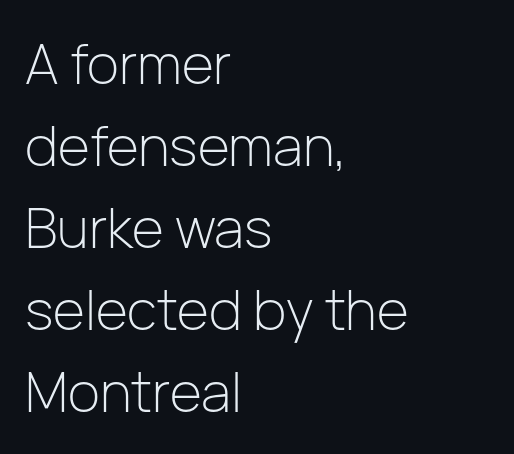
Q: Is the text bold? A: No.
Q: Is the text italic (slanted)? A: No, it is upright.
Q: Is the typeface a serif or a sans-serif typeface? A: Sans-serif.
Q: Is the text underlined? A: No.
Q: How is the paragraph aligned? A: Left-aligned.
Q: Is the spacing between letters normal or unusually wide? A: Normal.
Q: Is the spacing between lines tight, normal or loose? A: Normal.
Q: Width (condensed, normal, or wide)? A: Normal.
Q: Stroke contrast? A: Low.
Q: x-height? A: Medium.
Q: Monospaced? A: No.
